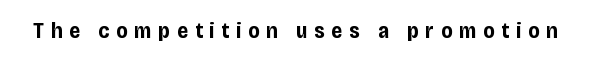
{"italic": "no", "bold": "yes", "underline": "no", "letter_spacing": "wide", "letter_spacing_em": 0.31, "glyph_px": 22}
